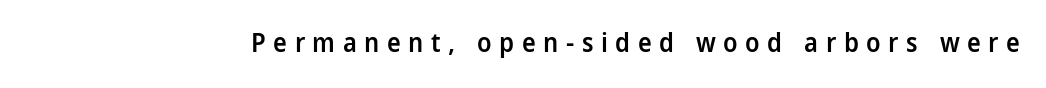
{"italic": "no", "bold": "semi", "underline": "no", "letter_spacing": "wide", "letter_spacing_em": 0.29, "glyph_px": 26}
